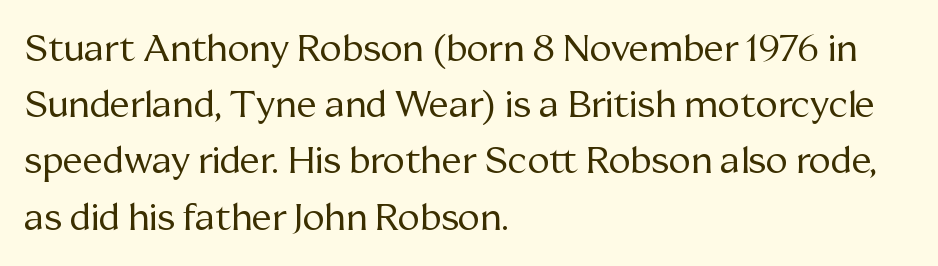
Q: Is the text bold? A: No.
Q: Is the text italic (slanted)? A: No, it is upright.
Q: Is the typeface a serif or a sans-serif typeface? A: Serif.
Q: Is the text underlined? A: No.
Q: How is the paragraph aligned? A: Left-aligned.
Q: Is the spacing between letters normal or unusually wide? A: Normal.
Q: Is the spacing between lines tight, normal or loose? A: Normal.
Q: Width (condensed, normal, or wide)? A: Normal.
Q: Stroke contrast? A: Medium.
Q: x-height? A: Medium.
Q: Monospaced? A: No.
